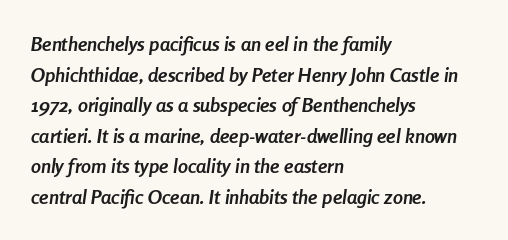
The image shows 20 px bold type, italic (leaning right); set left-aligned, normal line spacing (1.53x), normal letter spacing, not underlined.
